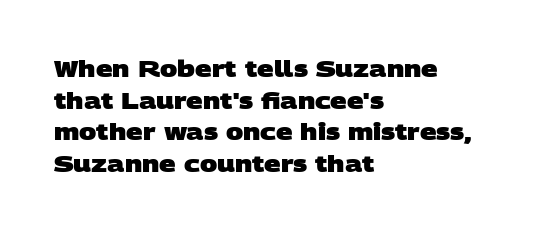
Q: Is the text bold? A: Yes.
Q: Is the text underlined? A: No.
Q: How is the paragraph aligned? A: Left-aligned.
Q: Is the spacing between letters normal or unusually wide? A: Normal.
Q: Is the spacing between lines tight, normal or loose? A: Normal.
